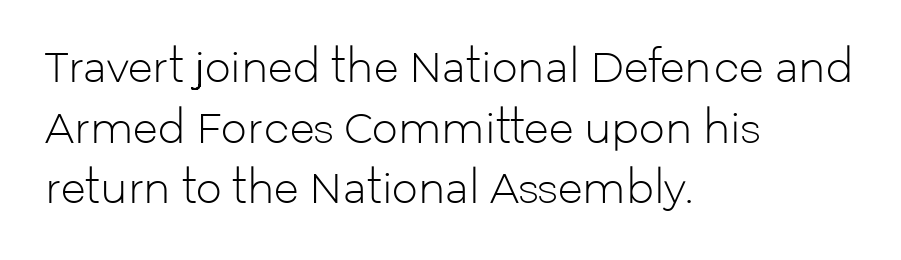
Q: Is the text bold? A: No.
Q: Is the text italic (slanted)? A: No, it is upright.
Q: Is the typeface a serif or a sans-serif typeface? A: Sans-serif.
Q: Is the text underlined? A: No.
Q: How is the paragraph aligned? A: Left-aligned.
Q: Is the spacing between letters normal or unusually wide? A: Normal.
Q: Is the spacing between lines tight, normal or loose? A: Normal.
Q: Width (condensed, normal, or wide)? A: Normal.
Q: Stroke contrast? A: Low.
Q: x-height? A: Medium.
Q: Monospaced? A: No.
